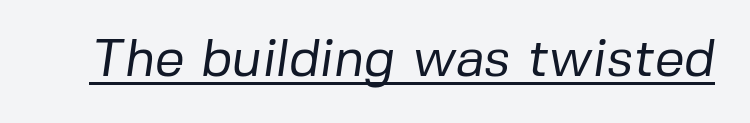
Q: Is the text bold? A: No.
Q: Is the typeface a serif or a sans-serif typeface? A: Sans-serif.
Q: Is the text underlined? A: Yes.
Q: Is the spacing between letters normal or unusually wide? A: Normal.
Q: Width (condensed, normal, or wide)? A: Normal.
Q: Stroke contrast? A: Low.
Q: x-height? A: Medium.
Q: Monospaced? A: No.
